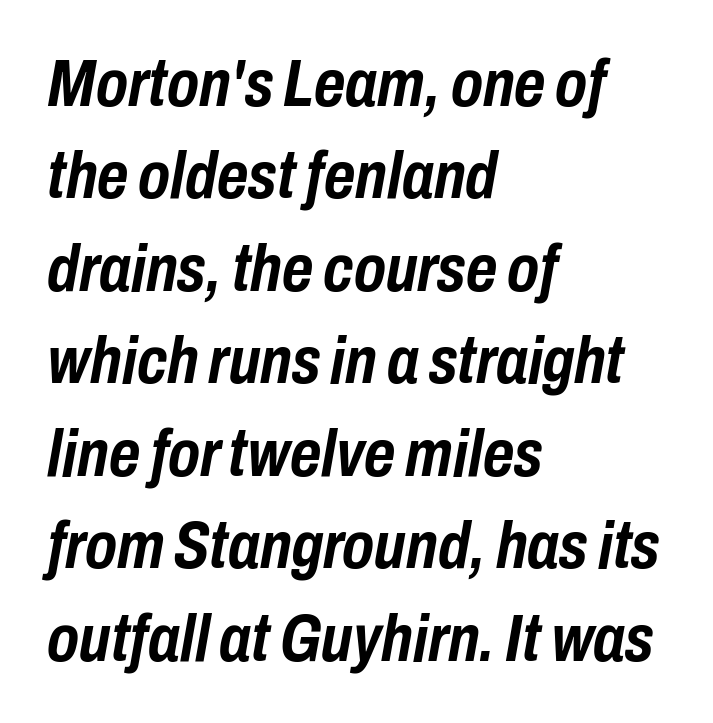
{"italic": "yes", "lean": "right", "slant_degrees": 10, "bold": "yes", "weight": "semibold", "width": "condensed", "stroke_contrast": "low", "x_height": "medium", "monospaced": "no", "underline": "no", "align": "left", "line_spacing": "normal", "line_spacing_ratio": 1.38, "letter_spacing": "normal", "letter_spacing_em": 0.0, "glyph_px": 67}
